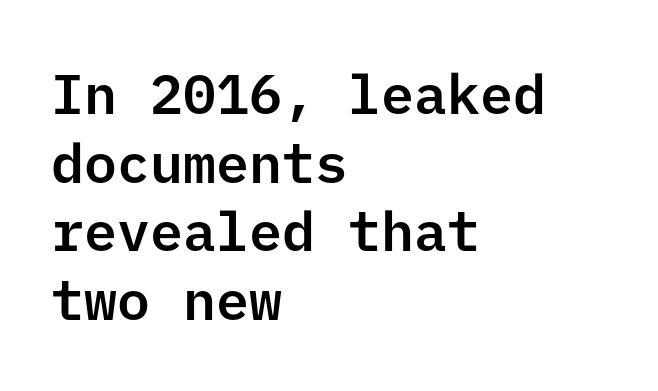
These lines are composed in type without serifs. The lines are quadded left. Underline: absent. Vertical spacing — default. The gaps between neighbouring characters are ordinary and unremarkable. It's the straight-up-and-down kind of type.
